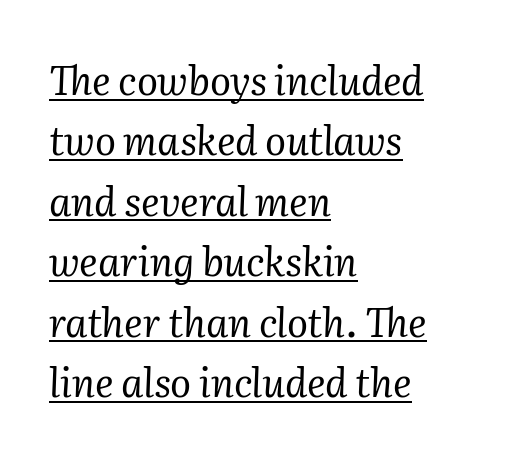
The image shows 39 px regular-weight serif type, italic (leaning right); set left-aligned, normal line spacing (1.55x), normal letter spacing, underlined; medium stroke contrast and a medium x-height.
